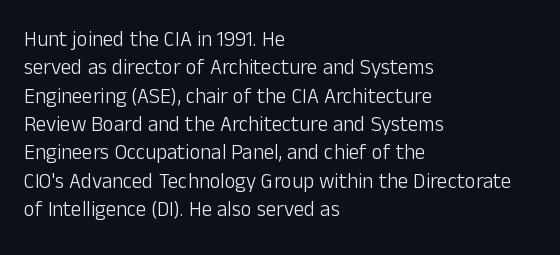
The image shows 21 px text type, upright; set left-aligned, normal line spacing (1.35x), normal letter spacing, not underlined.
